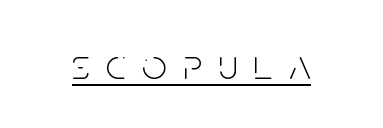
Q: Is the text bold? A: No.
Q: Is the text italic (slanted)? A: No, it is upright.
Q: Is the typeface a serif or a sans-serif typeface? A: Sans-serif.
Q: Is the text underlined? A: Yes.
Q: Is the spacing between letters normal or unusually wide? A: Unusually wide.
Q: Width (condensed, normal, or wide)? A: Condensed.
Q: Stroke contrast? A: Low.
Q: x-height? A: Large.
Q: Monospaced? A: No.
